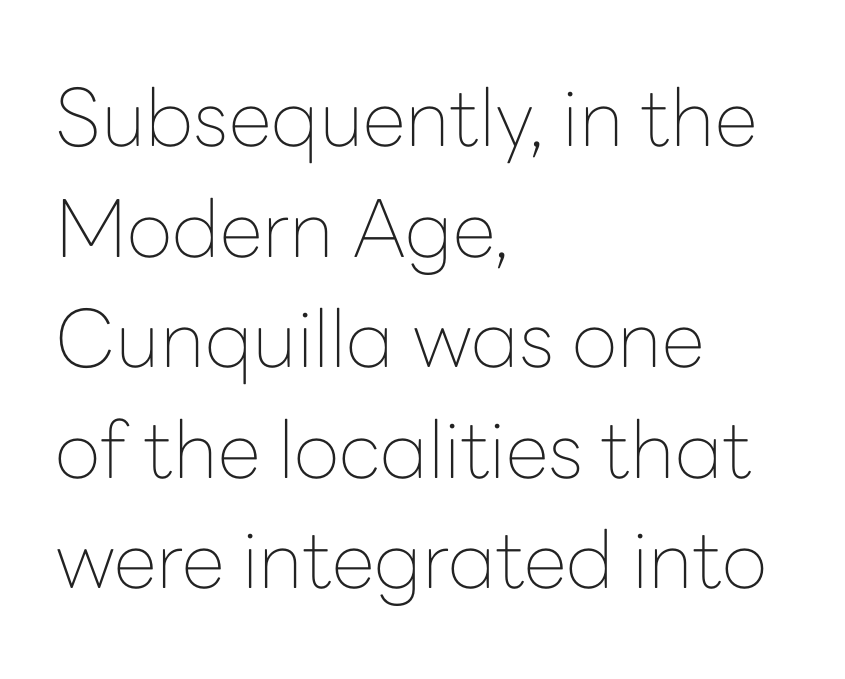
Q: Is the text bold? A: No.
Q: Is the text italic (slanted)? A: No, it is upright.
Q: Is the typeface a serif or a sans-serif typeface? A: Sans-serif.
Q: Is the text underlined? A: No.
Q: How is the paragraph aligned? A: Left-aligned.
Q: Is the spacing between letters normal or unusually wide? A: Normal.
Q: Is the spacing between lines tight, normal or loose? A: Normal.
Q: Width (condensed, normal, or wide)? A: Normal.
Q: Stroke contrast? A: Low.
Q: x-height? A: Medium.
Q: Monospaced? A: No.
